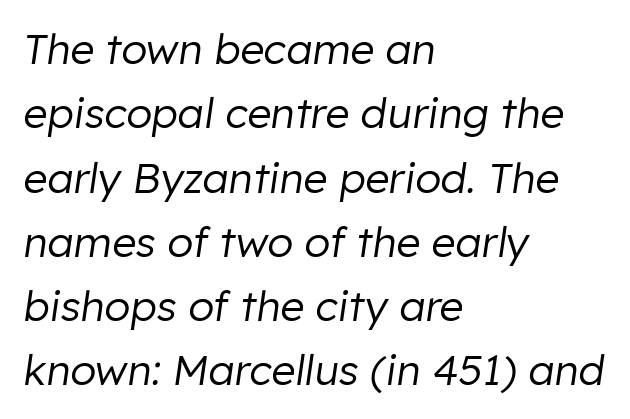
A normal amount of white space separates one row of letters from the next. The gap between lines stays unmarked. An italicized treatment has been applied to the whole sample. Is the letter spacing exaggerated? No — it looks like the ordinary default. Leftover space on each line is placed entirely after the last word. A typesetter would call this proportional, since set widths differ per character.
